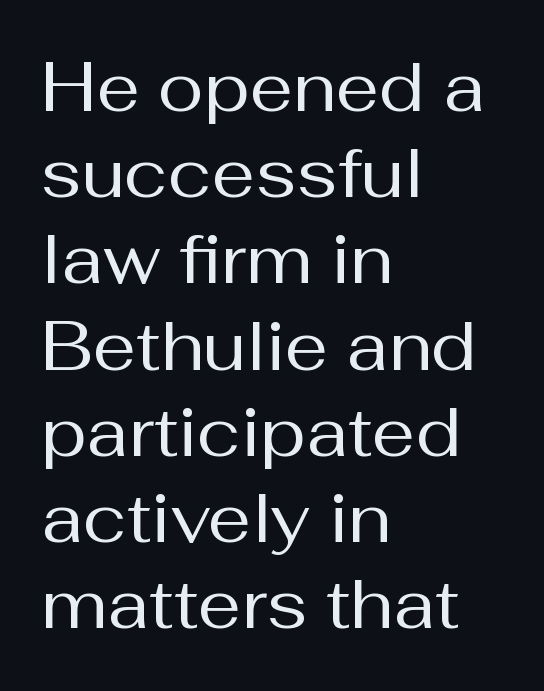
{"serif": "no", "italic": "no", "bold": "no", "weight": "regular", "width": "normal", "stroke_contrast": "medium", "x_height": "medium", "monospaced": "no", "underline": "no", "align": "left", "line_spacing": "normal", "line_spacing_ratio": 1.25, "letter_spacing": "normal", "letter_spacing_em": 0.0, "glyph_px": 69}
